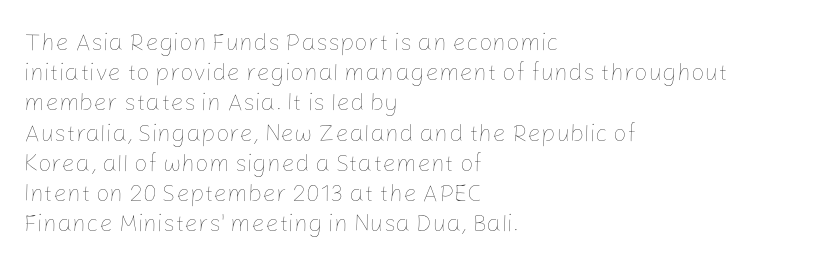
Q: Is the text bold? A: No.
Q: Is the text italic (slanted)? A: No, it is upright.
Q: Is the text underlined? A: No.
Q: How is the paragraph aligned? A: Left-aligned.
Q: Is the spacing between letters normal or unusually wide? A: Normal.
Q: Is the spacing between lines tight, normal or loose? A: Normal.
